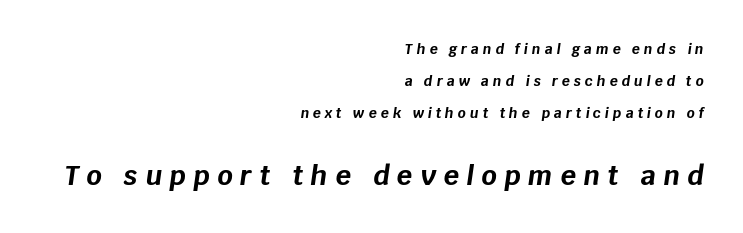
Q: Is the text bold? A: Yes.
Q: Is the text italic (slanted)? A: Yes, it leans right by about 8 degrees.
Q: Is the text underlined? A: No.
Q: How is the paragraph aligned? A: Right-aligned.
Q: Is the spacing between letters normal or unusually wide? A: Unusually wide.
Q: Is the spacing between lines tight, normal or loose? A: Loose.
Q: Which block of text is set in a larger size, the first (top) or the second (bottom)? A: The second (bottom) one.
